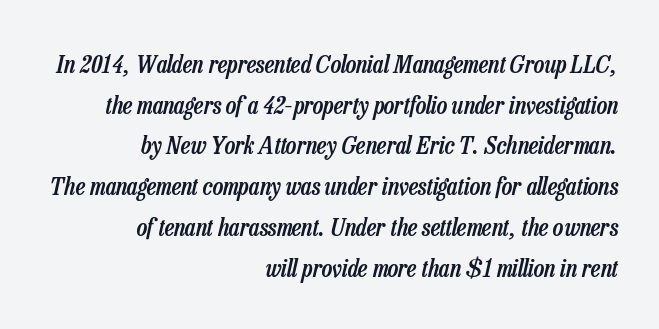
This is oblique type, the kind used for emphasis or titles. A student would call this right alignment; a typographer would say flush right, rag left. One glance says typical: line gaps are just what's usual. These lines carry some extra weight — a demibold, not a full bold.
